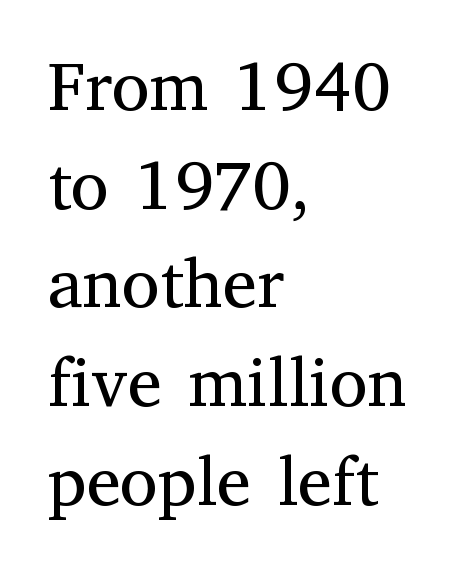
The image shows 69 px regular-weight serif type, upright; set left-aligned, normal line spacing (1.43x), normal letter spacing, not underlined; medium stroke contrast and a medium x-height.
